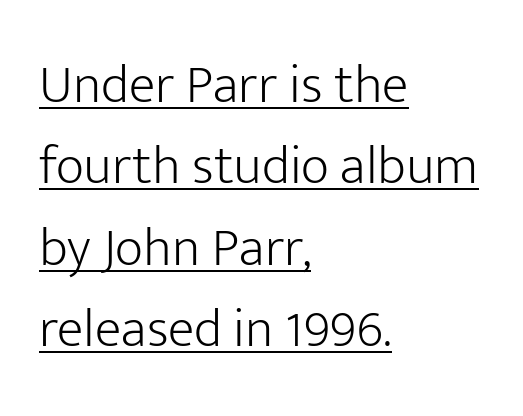
Q: Is the text bold? A: No.
Q: Is the text italic (slanted)? A: No, it is upright.
Q: Is the typeface a serif or a sans-serif typeface? A: Sans-serif.
Q: Is the text underlined? A: Yes.
Q: How is the paragraph aligned? A: Left-aligned.
Q: Is the spacing between letters normal or unusually wide? A: Normal.
Q: Is the spacing between lines tight, normal or loose? A: Normal.
Q: Width (condensed, normal, or wide)? A: Normal.
Q: Stroke contrast? A: Low.
Q: x-height? A: Medium.
Q: Monospaced? A: No.
